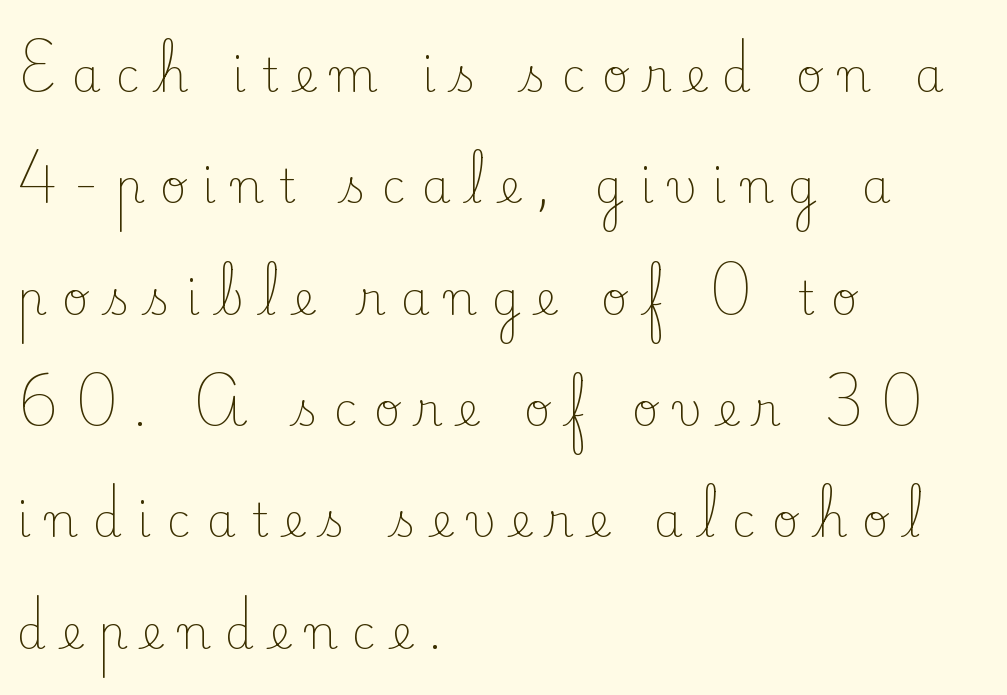
Widely set lines give the paragraph a tall, airy silhouette. The gap between lines stays unmarked. Caption: expanded tracking, letters set apart. Caption: multi-line text, flush left, ragged right.
